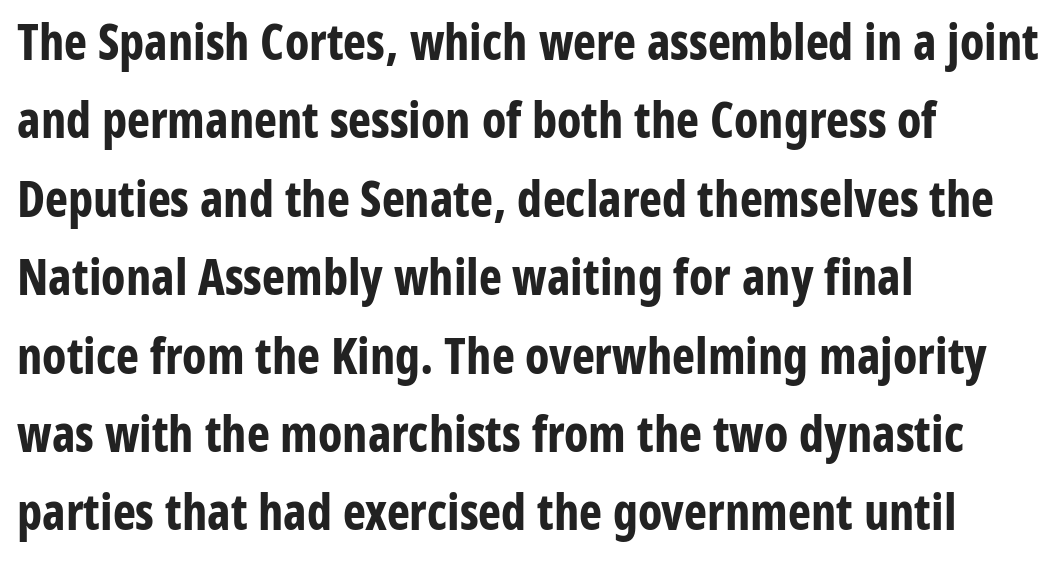
Q: Is the text bold? A: Yes.
Q: Is the text italic (slanted)? A: No, it is upright.
Q: Is the typeface a serif or a sans-serif typeface? A: Sans-serif.
Q: Is the text underlined? A: No.
Q: How is the paragraph aligned? A: Left-aligned.
Q: Is the spacing between letters normal or unusually wide? A: Normal.
Q: Is the spacing between lines tight, normal or loose? A: Normal.
Q: Width (condensed, normal, or wide)? A: Condensed.
Q: Stroke contrast? A: Low.
Q: x-height? A: Medium.
Q: Monospaced? A: No.
